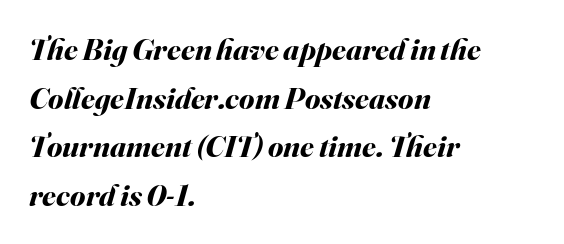
{"italic": "yes", "lean": "right", "slant_degrees": 16, "bold": "yes", "weight": "bold", "width": "normal", "stroke_contrast": "medium", "x_height": "small", "monospaced": "no", "underline": "no", "align": "left", "line_spacing": "normal", "line_spacing_ratio": 1.57, "letter_spacing": "normal", "letter_spacing_em": 0.0, "glyph_px": 31}
